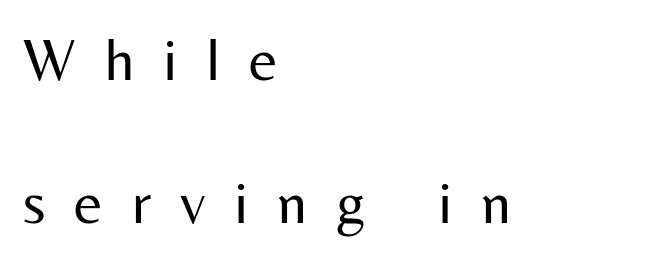
{"serif": "no", "italic": "no", "bold": "no", "weight": "regular", "width": "normal", "stroke_contrast": "medium", "x_height": "medium", "monospaced": "no", "underline": "no", "align": "left", "line_spacing": "loose", "line_spacing_ratio": 2.34, "letter_spacing": "wide", "letter_spacing_em": 0.47, "glyph_px": 61}
